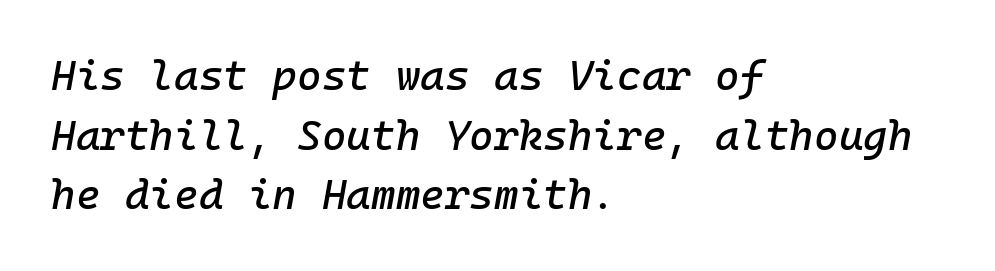
A normal amount of white space separates one row of letters from the next. Here the designer chose a console-style face with uniform glyph widths. Short and long lines alike share a common starting point at left. The rendering applies a slant to the glyphs. The tracking reads as untouched default to a designer's eye. Beneath every word, the page is bare.
